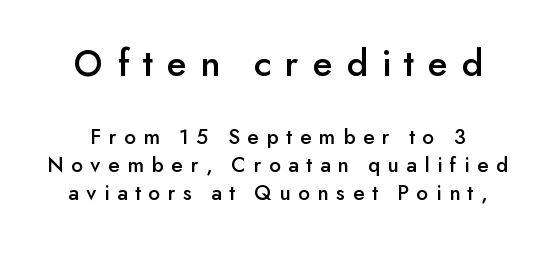
The image shows 39 px sans-serif type, upright; set normal line spacing (1.26x), unusually wide letter spacing (+0.35 em), not underlined; the first (top) block is 1.77x larger; low stroke contrast and a small x-height.
